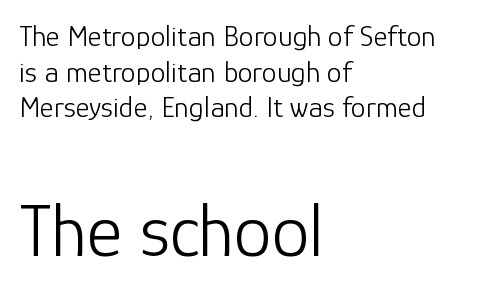
{"serif": "no", "italic": "no", "bold": "no", "weight": "light", "width": "normal", "stroke_contrast": "low", "x_height": "medium", "monospaced": "no", "underline": "no", "align": "left", "line_spacing_ratio": 1.19, "letter_spacing": "normal", "letter_spacing_em": 0.0, "larger_block": "second", "size_ratio": 2.53, "glyph_px": 76}
